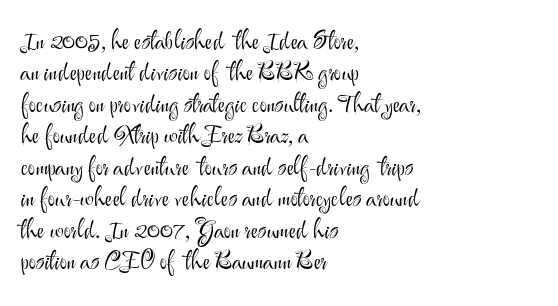
{"bold": "no", "underline": "no", "align": "left", "line_spacing": "normal", "line_spacing_ratio": 1.26, "letter_spacing": "normal", "letter_spacing_em": 0.0, "glyph_px": 25}
